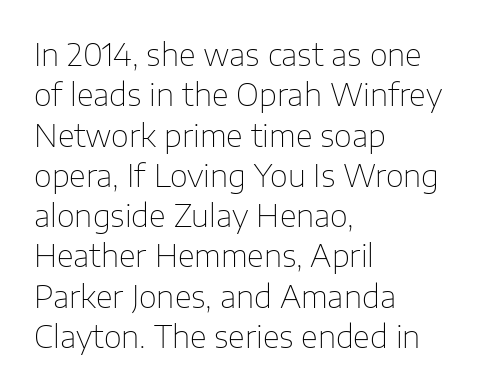
{"serif": "no", "italic": "no", "bold": "no", "weight": "thin", "width": "normal", "stroke_contrast": "low", "x_height": "medium", "monospaced": "no", "underline": "no", "align": "left", "line_spacing": "normal", "line_spacing_ratio": 1.3, "letter_spacing": "normal", "letter_spacing_em": 0.0, "glyph_px": 31}
